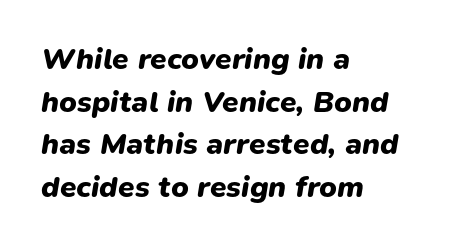
Looks like regular typesetting: each glyph gets only the width it needs. In terms of posture, this sample is oblique. The letters are bold, with thick, heavy strokes. Underlining? Definitely not there.
